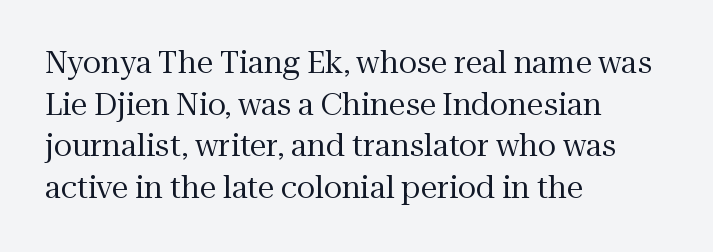
Q: Is the text bold? A: No.
Q: Is the text italic (slanted)? A: No, it is upright.
Q: Is the typeface a serif or a sans-serif typeface? A: Serif.
Q: Is the text underlined? A: No.
Q: How is the paragraph aligned? A: Left-aligned.
Q: Is the spacing between letters normal or unusually wide? A: Normal.
Q: Is the spacing between lines tight, normal or loose? A: Normal.
Q: Width (condensed, normal, or wide)? A: Normal.
Q: Stroke contrast? A: Medium.
Q: x-height? A: Medium.
Q: Monospaced? A: No.
